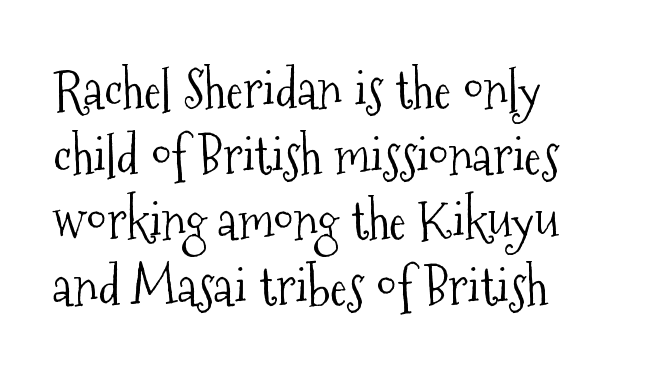
Q: Is the text bold? A: No.
Q: Is the text italic (slanted)? A: No, it is upright.
Q: Is the typeface a serif or a sans-serif typeface? A: Serif.
Q: Is the text underlined? A: No.
Q: How is the paragraph aligned? A: Left-aligned.
Q: Is the spacing between letters normal or unusually wide? A: Normal.
Q: Is the spacing between lines tight, normal or loose? A: Normal.
Q: Width (condensed, normal, or wide)? A: Condensed.
Q: Stroke contrast? A: Medium.
Q: x-height? A: Medium.
Q: Monospaced? A: No.
